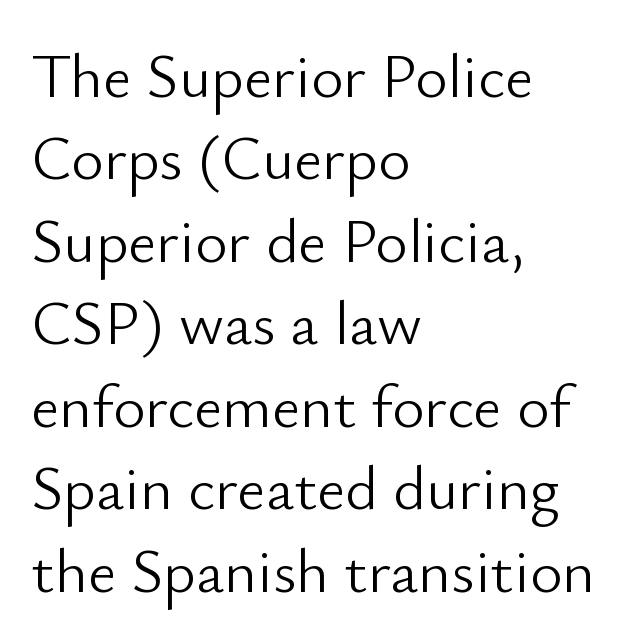
These lines were composed using upright roman letters. Quick note: interline space is typical. Note: no serifs on the glyphs. The type is set solid horizontally, with unmodified tracking. The rendering uses natural spacing where letterforms have individual widths.
